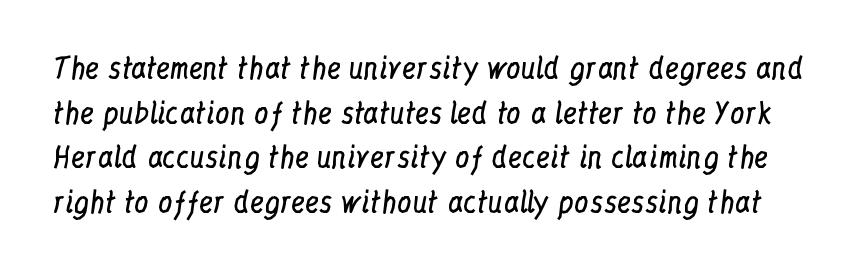
{"serif": "yes", "bold": "no", "weight": "regular", "width": "condensed", "stroke_contrast": "low", "x_height": "medium", "monospaced": "no", "underline": "no", "line_spacing": "normal", "line_spacing_ratio": 1.54, "letter_spacing": "normal", "letter_spacing_em": 0.0, "glyph_px": 29}
